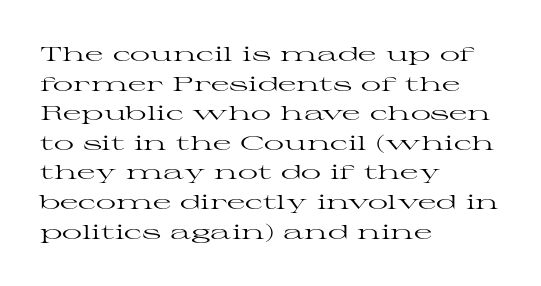
The image shows 20 px text type, upright; set left-aligned, normal line spacing (1.48x), normal letter spacing, not underlined.
